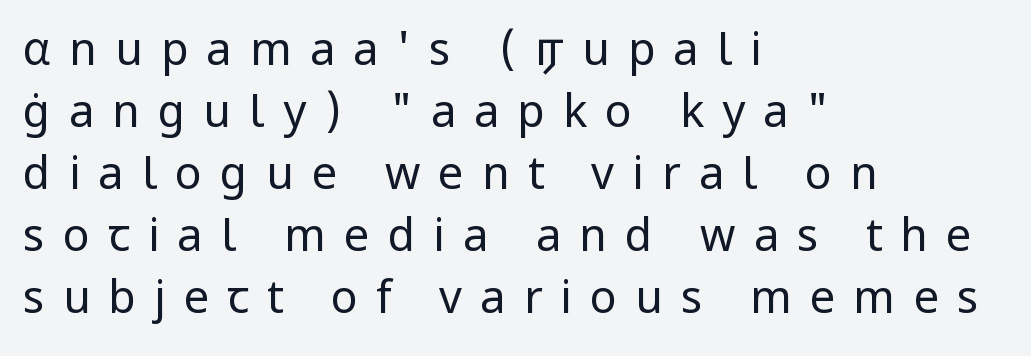
Q: Is the text bold? A: No.
Q: Is the text italic (slanted)? A: No, it is upright.
Q: Is the typeface a serif or a sans-serif typeface? A: Sans-serif.
Q: Is the text underlined? A: No.
Q: How is the paragraph aligned? A: Left-aligned.
Q: Is the spacing between letters normal or unusually wide? A: Unusually wide.
Q: Is the spacing between lines tight, normal or loose? A: Normal.
Q: Width (condensed, normal, or wide)? A: Normal.
Q: Stroke contrast? A: Low.
Q: x-height? A: Medium.
Q: Monospaced? A: No.
